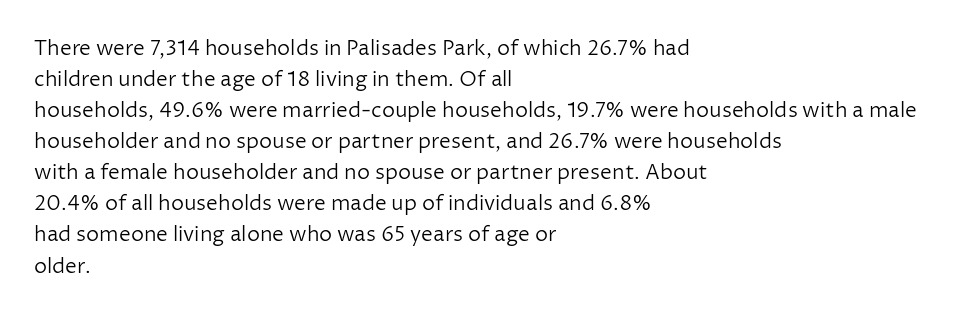
{"italic": "no", "bold": "no", "underline": "no", "align": "left", "line_spacing": "normal", "line_spacing_ratio": 1.48, "letter_spacing": "normal", "letter_spacing_em": 0.0, "glyph_px": 21}
